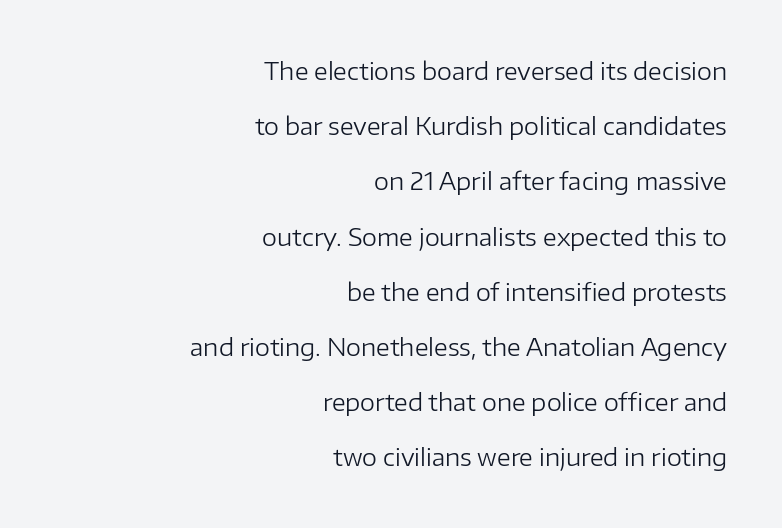
{"italic": "no", "bold": "no", "underline": "no", "align": "right", "line_spacing": "loose", "line_spacing_ratio": 2.3, "letter_spacing": "normal", "letter_spacing_em": 0.0, "glyph_px": 24}
